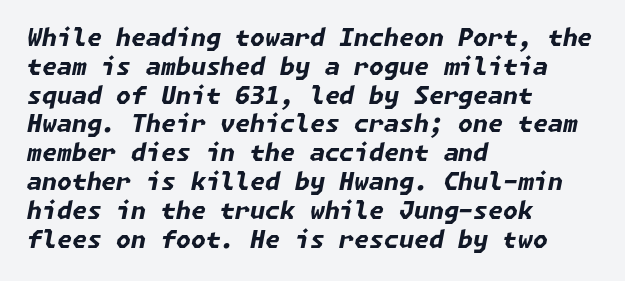
The gap between lines stays unmarked. Compared with a centered layout, this one pins lines to the left instead. It's the slanting kind of type. This is heavy type, rendered in bold. Nothing unusual about the tracking: characters are spaced as the font intends.
